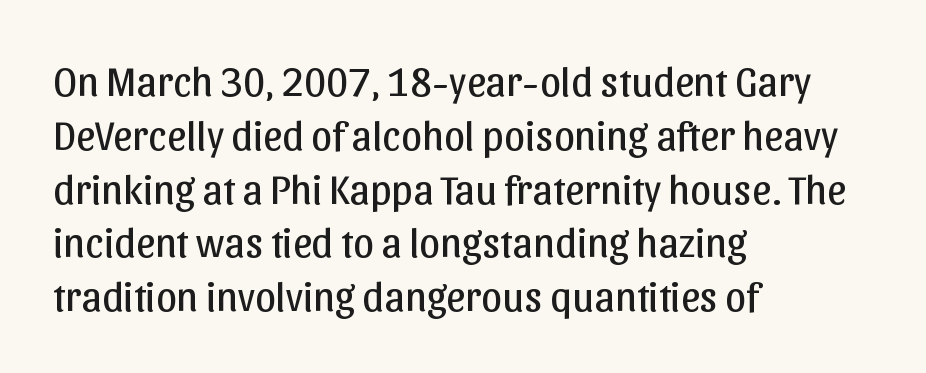
{"serif": "no", "italic": "no", "bold": "no", "weight": "regular", "width": "normal", "stroke_contrast": "low", "x_height": "medium", "monospaced": "no", "underline": "no", "align": "left", "line_spacing": "normal", "line_spacing_ratio": 1.28, "letter_spacing": "normal", "letter_spacing_em": 0.0, "glyph_px": 42}
